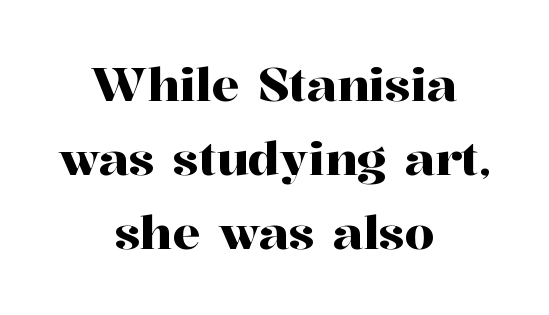
The image shows 47 px serif type, upright; set centered, normal line spacing (1.57x), normal letter spacing, not underlined; high stroke contrast and a medium x-height.
